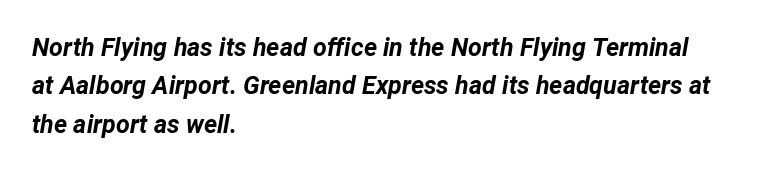
{"italic": "yes", "lean": "right", "slant_degrees": 12, "bold": "yes", "underline": "no", "align": "left", "line_spacing": "normal", "line_spacing_ratio": 1.54, "letter_spacing": "normal", "letter_spacing_em": 0.0, "glyph_px": 25}
